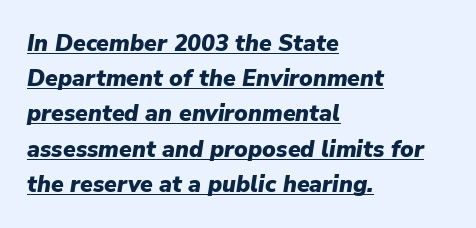
The image shows 23 px bold type, italic (leaning right); set left-aligned, normal line spacing (1.53x), normal letter spacing, underlined.
